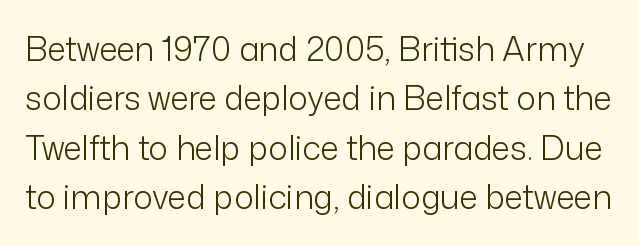
Q: Is the text bold? A: No.
Q: Is the text italic (slanted)? A: No, it is upright.
Q: Is the typeface a serif or a sans-serif typeface? A: Sans-serif.
Q: Is the text underlined? A: No.
Q: Is the spacing between letters normal or unusually wide? A: Normal.
Q: Is the spacing between lines tight, normal or loose? A: Normal.
Q: Width (condensed, normal, or wide)? A: Normal.
Q: Stroke contrast? A: Low.
Q: x-height? A: Medium.
Q: Monospaced? A: No.
